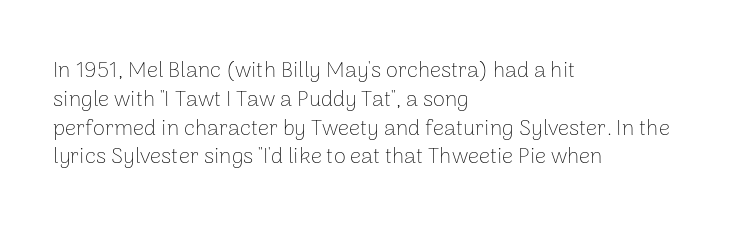
{"italic": "no", "bold": "no", "underline": "no", "align": "left", "line_spacing": "normal", "line_spacing_ratio": 1.31, "letter_spacing": "normal", "letter_spacing_em": 0.0, "glyph_px": 22}
